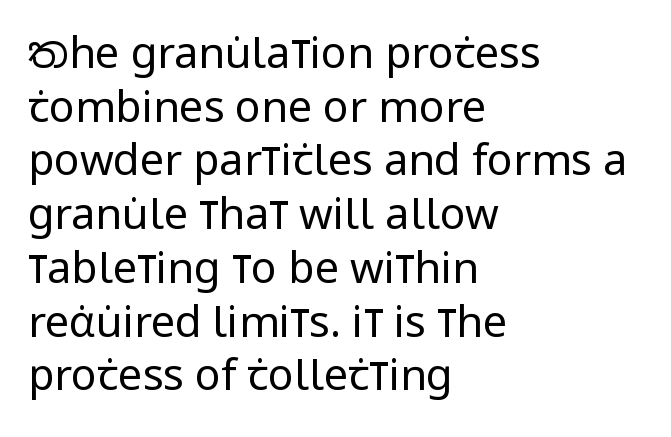
The image shows 43 px regular-weight, condensed sans-serif type, upright; set left-aligned, normal line spacing (1.25x), normal letter spacing, not underlined; low stroke contrast and a large x-height.
